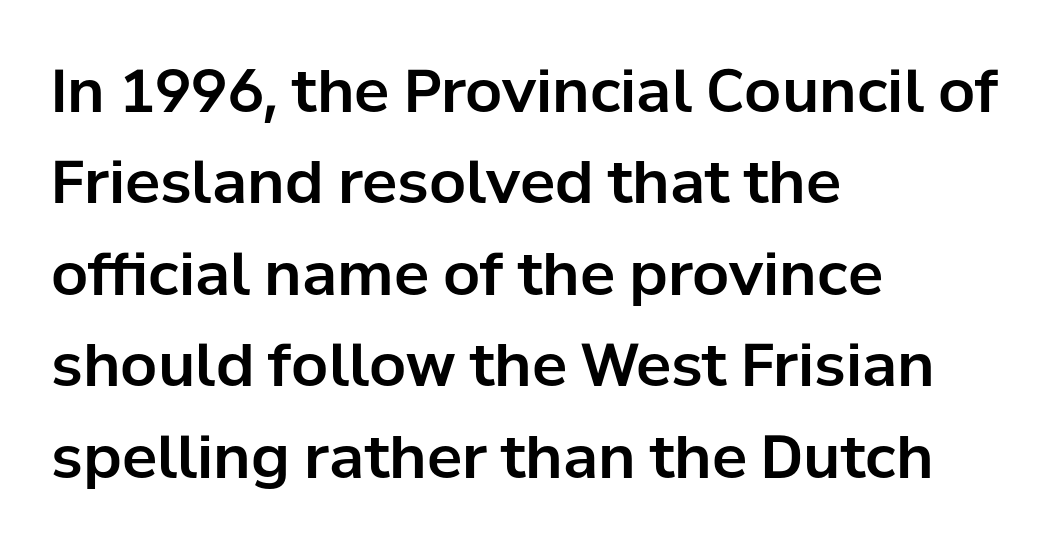
{"serif": "no", "italic": "no", "width": "normal", "stroke_contrast": "low", "x_height": "medium", "monospaced": "no", "underline": "no", "align": "left", "line_spacing": "normal", "line_spacing_ratio": 1.55, "letter_spacing": "normal", "letter_spacing_em": 0.0, "glyph_px": 59}
